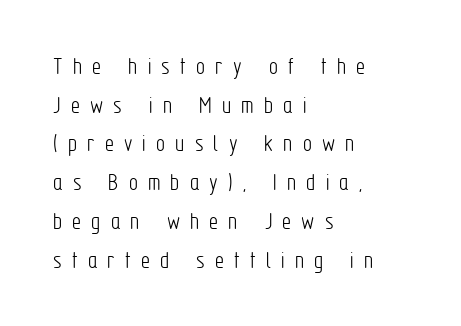
{"italic": "no", "bold": "no", "underline": "no", "align": "left", "line_spacing": "normal", "line_spacing_ratio": 1.55, "letter_spacing": "wide", "letter_spacing_em": 0.41, "glyph_px": 25}
